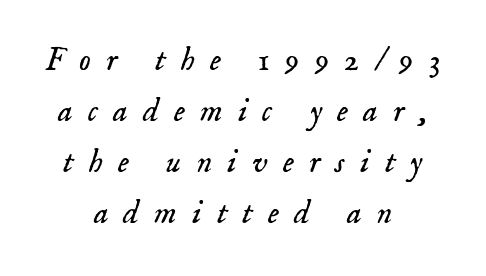
The image shows 33 px light serif type, italic (leaning right); set centered, normal line spacing (1.55x), unusually wide letter spacing (+0.46 em), not underlined; low stroke contrast and a small x-height.
